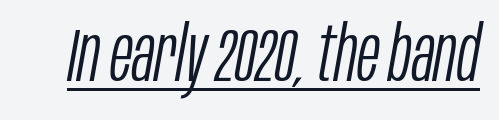
{"italic": "yes", "lean": "right", "slant_degrees": 10, "bold": "no", "weight": "light", "width": "condensed", "stroke_contrast": "low", "x_height": "large", "monospaced": "no", "underline": "yes", "letter_spacing": "normal", "letter_spacing_em": 0.0, "glyph_px": 76}
